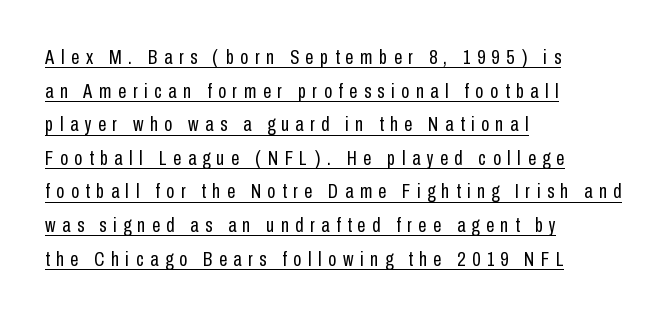
{"italic": "no", "bold": "no", "underline": "yes", "align": "left", "line_spacing": "normal", "line_spacing_ratio": 1.6, "letter_spacing": "wide", "letter_spacing_em": 0.31, "glyph_px": 21}
